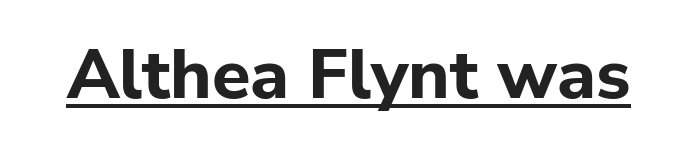
The rendering keeps characters at their native spacing. The rendered words wear a rule along their underside. Look at the bottom of the vertical strokes: they stop flat, with no serifs. Strong, thick strokes mark this as bold type. Do the characters align in a grid? No, the font is proportional.
